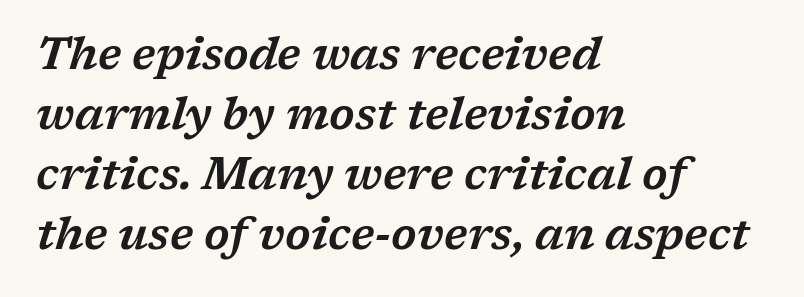
{"serif": "yes", "italic": "yes", "lean": "right", "slant_degrees": 17, "width": "wide", "stroke_contrast": "low", "x_height": "medium", "monospaced": "no", "underline": "no", "align": "left", "line_spacing": "normal", "line_spacing_ratio": 1.36, "letter_spacing": "normal", "letter_spacing_em": 0.0, "glyph_px": 44}
